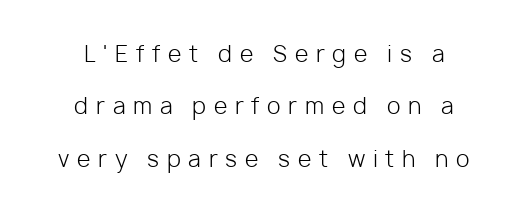
Q: Is the text bold? A: No.
Q: Is the text italic (slanted)? A: No, it is upright.
Q: Is the text underlined? A: No.
Q: How is the paragraph aligned? A: Centered.
Q: Is the spacing between letters normal or unusually wide? A: Unusually wide.
Q: Is the spacing between lines tight, normal or loose? A: Loose.
